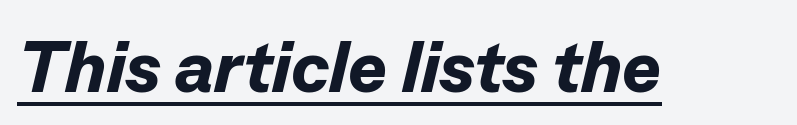
Q: Is the text bold? A: Yes.
Q: Is the text italic (slanted)? A: Yes, it leans right by about 13 degrees.
Q: Is the text underlined? A: Yes.
Q: Is the spacing between letters normal or unusually wide? A: Normal.
Q: Width (condensed, normal, or wide)? A: Normal.
Q: Stroke contrast? A: Low.
Q: x-height? A: Medium.
Q: Monospaced? A: No.
